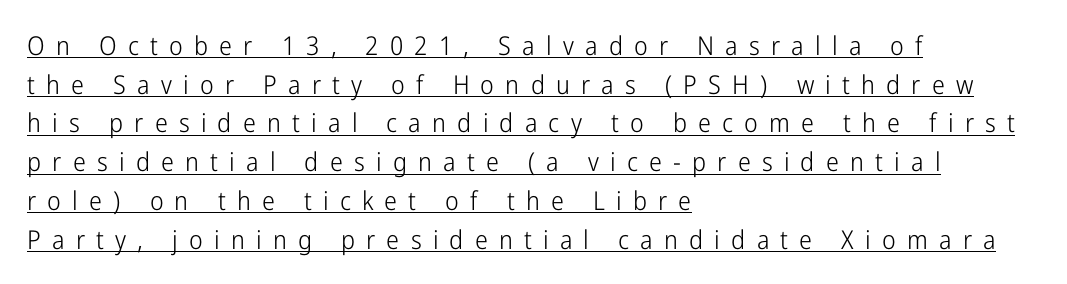
The image shows 26 px text type, upright; set left-aligned, normal line spacing (1.49x), unusually wide letter spacing (+0.43 em), underlined.
